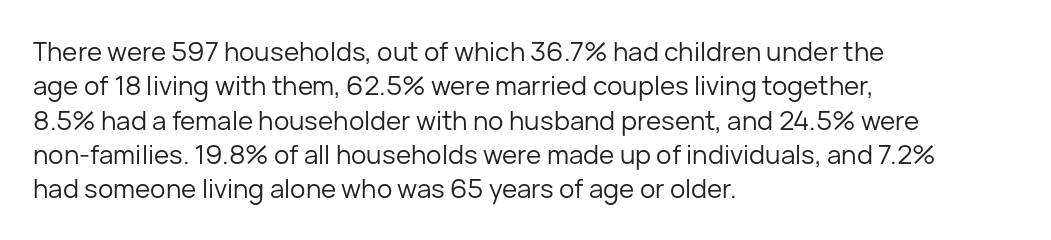
Q: Is the text bold? A: No.
Q: Is the text italic (slanted)? A: No, it is upright.
Q: Is the text underlined? A: No.
Q: How is the paragraph aligned? A: Left-aligned.
Q: Is the spacing between letters normal or unusually wide? A: Normal.
Q: Is the spacing between lines tight, normal or loose? A: Normal.
